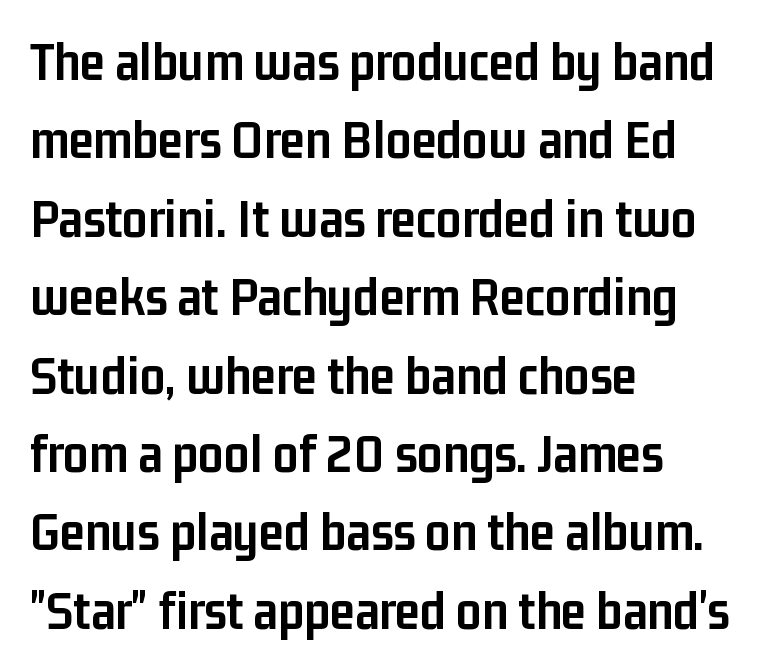
Q: Is the text bold? A: Yes.
Q: Is the text italic (slanted)? A: No, it is upright.
Q: Is the typeface a serif or a sans-serif typeface? A: Sans-serif.
Q: Is the text underlined? A: No.
Q: How is the paragraph aligned? A: Left-aligned.
Q: Is the spacing between letters normal or unusually wide? A: Normal.
Q: Is the spacing between lines tight, normal or loose? A: Normal.
Q: Width (condensed, normal, or wide)? A: Condensed.
Q: Stroke contrast? A: Low.
Q: x-height? A: Medium.
Q: Monospaced? A: No.
